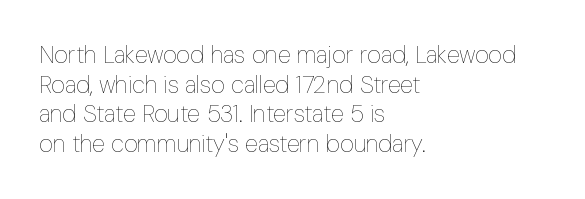
{"italic": "no", "bold": "no", "underline": "no", "align": "left", "line_spacing_ratio": 1.23, "letter_spacing": "normal", "letter_spacing_em": 0.0, "glyph_px": 24}
